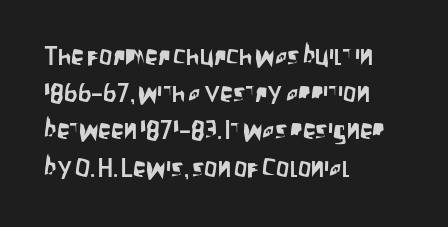
The passage is arranged the way most books set body copy — flush left. No extra tracking has been applied to these lines. You can tell it's not italic because the verticals are truly vertical. The leading is moderate, giving the passage an even texture. The specimen omits any rule beneath the text block's lines.
